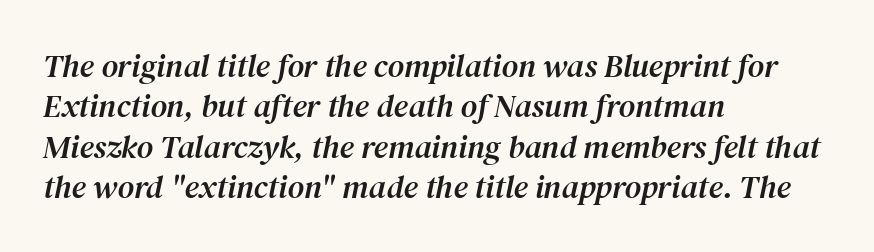
Q: Is the text italic (slanted)? A: Yes, it leans right by about 12 degrees.
Q: Is the typeface a serif or a sans-serif typeface? A: Serif.
Q: Is the text underlined? A: No.
Q: How is the paragraph aligned? A: Left-aligned.
Q: Is the spacing between letters normal or unusually wide? A: Normal.
Q: Is the spacing between lines tight, normal or loose? A: Normal.
Q: Width (condensed, normal, or wide)? A: Normal.
Q: Stroke contrast? A: Medium.
Q: x-height? A: Medium.
Q: Monospaced? A: No.
